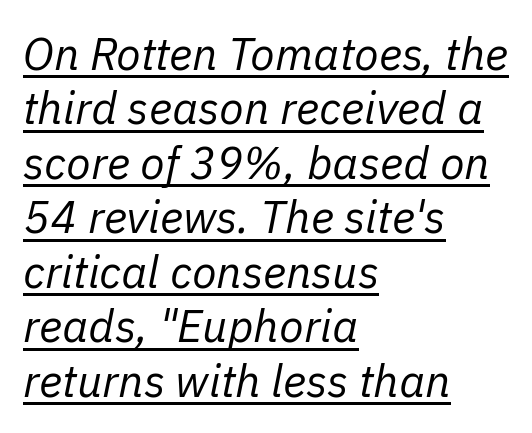
The image shows 45 px regular-weight type, italic (leaning right); set left-aligned, line spacing 1.21x, normal letter spacing, underlined; low stroke contrast and a medium x-height.
